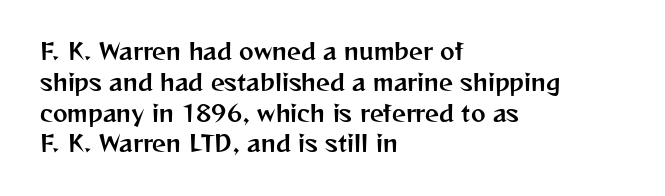
Q: Is the text italic (slanted)? A: No, it is upright.
Q: Is the text underlined? A: No.
Q: How is the paragraph aligned? A: Left-aligned.
Q: Is the spacing between letters normal or unusually wide? A: Normal.
Q: Is the spacing between lines tight, normal or loose? A: Normal.
